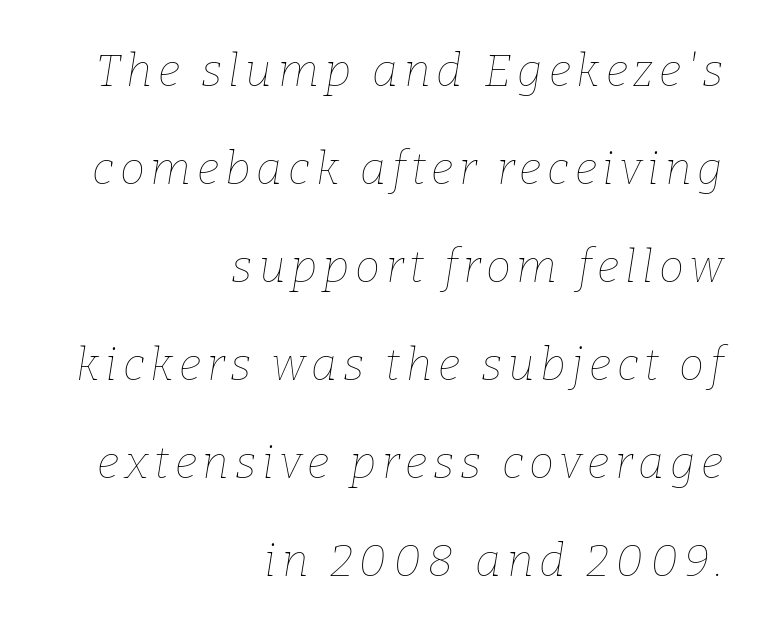
Q: Is the text bold? A: No.
Q: Is the text italic (slanted)? A: Yes, it leans right by about 9 degrees.
Q: Is the text underlined? A: No.
Q: How is the paragraph aligned? A: Right-aligned.
Q: Is the spacing between lines tight, normal or loose? A: Loose.
Q: Width (condensed, normal, or wide)? A: Normal.
Q: Stroke contrast? A: Low.
Q: x-height? A: Medium.
Q: Monospaced? A: No.
